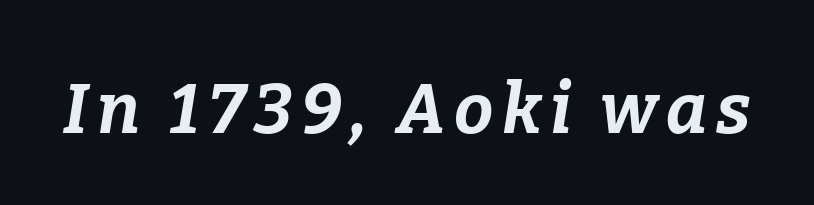
Q: Is the text bold? A: Yes.
Q: Is the text italic (slanted)? A: Yes, it leans right by about 9 degrees.
Q: Is the text underlined? A: No.
Q: Width (condensed, normal, or wide)? A: Normal.
Q: Stroke contrast? A: Low.
Q: x-height? A: Medium.
Q: Monospaced? A: No.
